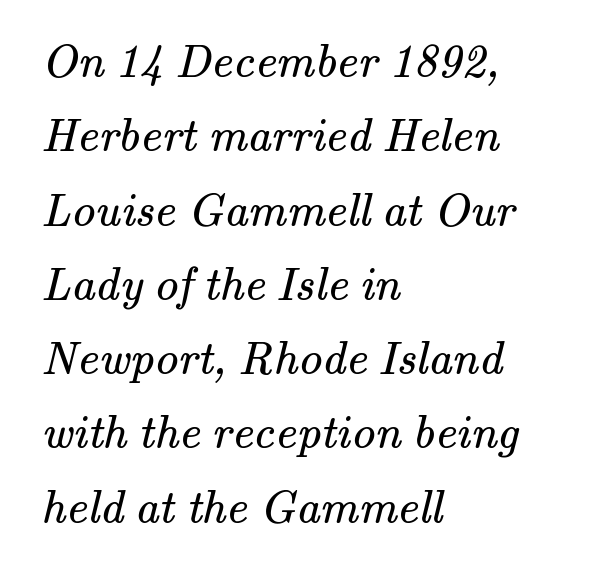
Q: Is the text bold? A: No.
Q: Is the typeface a serif or a sans-serif typeface? A: Serif.
Q: Is the text underlined? A: No.
Q: How is the paragraph aligned? A: Left-aligned.
Q: Is the spacing between letters normal or unusually wide? A: Normal.
Q: Is the spacing between lines tight, normal or loose? A: Normal.
Q: Width (condensed, normal, or wide)? A: Normal.
Q: Stroke contrast? A: Medium.
Q: x-height? A: Small.
Q: Monospaced? A: No.
